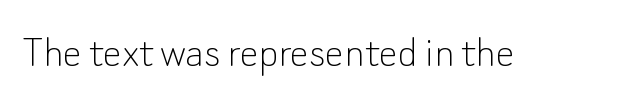
{"serif": "no", "italic": "no", "bold": "no", "weight": "thin", "width": "normal", "stroke_contrast": "low", "x_height": "small", "monospaced": "no", "underline": "no", "letter_spacing": "normal", "letter_spacing_em": 0.0, "glyph_px": 47}
